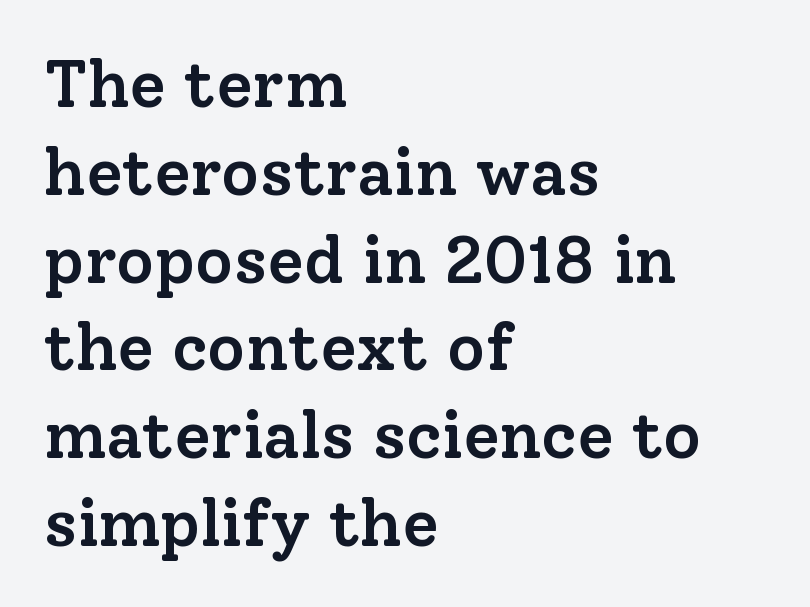
Q: Is the text bold? A: Semi-bold.
Q: Is the text italic (slanted)? A: No, it is upright.
Q: Is the typeface a serif or a sans-serif typeface? A: Serif.
Q: Is the text underlined? A: No.
Q: How is the paragraph aligned? A: Left-aligned.
Q: Is the spacing between letters normal or unusually wide? A: Normal.
Q: Is the spacing between lines tight, normal or loose? A: Normal.
Q: Width (condensed, normal, or wide)? A: Normal.
Q: Stroke contrast? A: Low.
Q: x-height? A: Medium.
Q: Monospaced? A: No.
